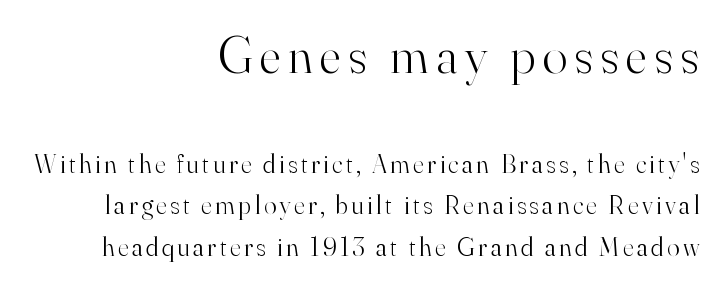
The lines are quadded right. The letterforms sit at book weight or below. Note: serifs present on the glyphs. Beneath every word, the page is bare.
